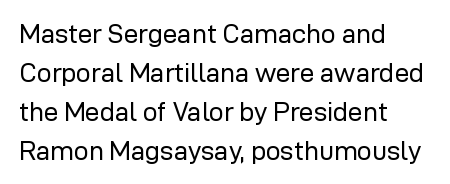
{"italic": "no", "bold": "no", "underline": "no", "align": "left", "line_spacing": "normal", "line_spacing_ratio": 1.5, "letter_spacing": "normal", "letter_spacing_em": 0.0, "glyph_px": 26}
